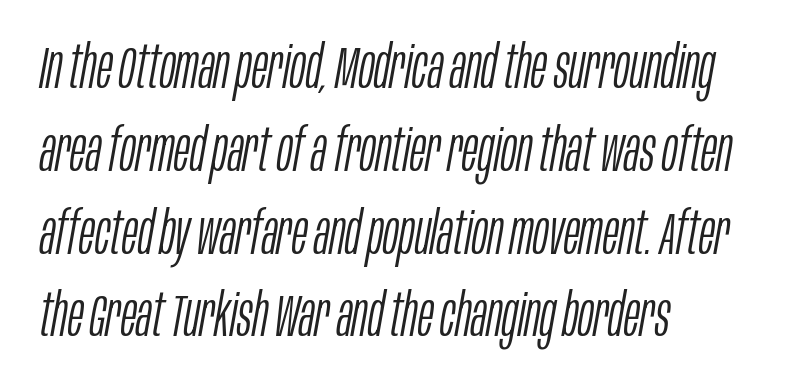
Q: Is the text bold? A: No.
Q: Is the text italic (slanted)? A: Yes, it leans right by about 10 degrees.
Q: Is the text underlined? A: No.
Q: How is the paragraph aligned? A: Left-aligned.
Q: Is the spacing between letters normal or unusually wide? A: Normal.
Q: Is the spacing between lines tight, normal or loose? A: Normal.
Q: Width (condensed, normal, or wide)? A: Condensed.
Q: Stroke contrast? A: Low.
Q: x-height? A: Large.
Q: Monospaced? A: No.
